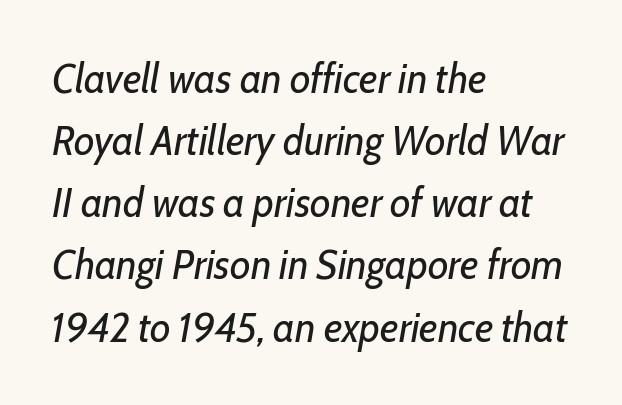
{"italic": "yes", "lean": "right", "slant_degrees": 10, "bold": "no", "weight": "regular", "width": "condensed", "stroke_contrast": "low", "x_height": "medium", "monospaced": "no", "underline": "no", "align": "left", "line_spacing": "normal", "line_spacing_ratio": 1.48, "letter_spacing": "normal", "letter_spacing_em": 0.0, "glyph_px": 42}
